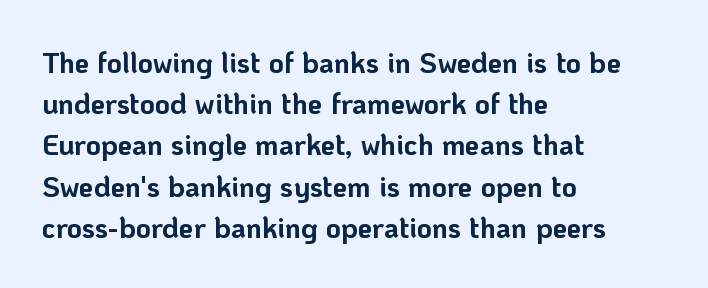
{"serif": "no", "italic": "no", "bold": "yes", "weight": "bold", "width": "normal", "stroke_contrast": "low", "x_height": "medium", "monospaced": "no", "underline": "no", "align": "left", "line_spacing": "normal", "line_spacing_ratio": 1.42, "letter_spacing": "normal", "letter_spacing_em": 0.0, "glyph_px": 29}
